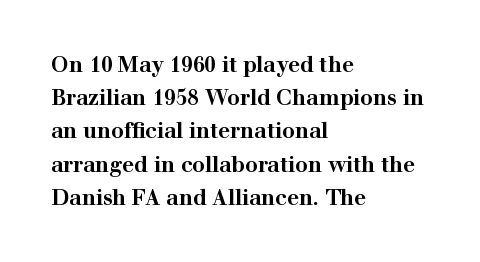
The image shows 21 px bold type, upright; set left-aligned, normal line spacing (1.58x), normal letter spacing, not underlined.
